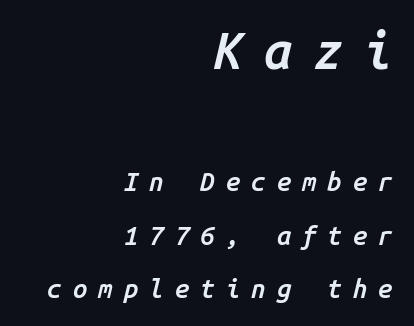
Q: Is the text bold? A: Semi-bold.
Q: Is the text italic (slanted)? A: Yes, it leans right by about 14 degrees.
Q: Is the text underlined? A: No.
Q: How is the paragraph aligned? A: Right-aligned.
Q: Is the spacing between letters normal or unusually wide? A: Unusually wide.
Q: Is the spacing between lines tight, normal or loose? A: Loose.
Q: Which block of text is set in a larger size, the first (top) or the second (bottom)? A: The first (top) one.
Q: Width (condensed, normal, or wide)? A: Normal.
Q: Stroke contrast? A: Low.
Q: x-height? A: Medium.
Q: Monospaced? A: Yes.
